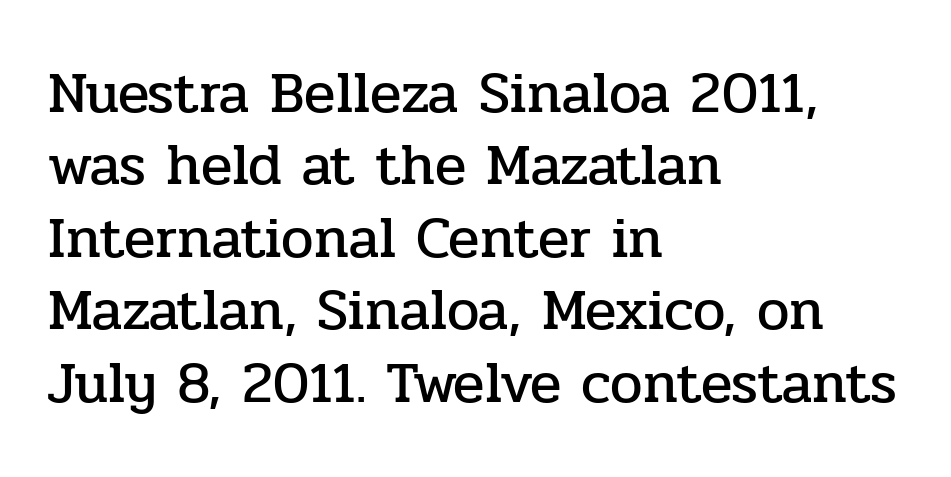
{"serif": "yes", "italic": "no", "width": "normal", "stroke_contrast": "low", "x_height": "medium", "monospaced": "no", "underline": "no", "align": "left", "line_spacing": "normal", "line_spacing_ratio": 1.25, "letter_spacing": "normal", "letter_spacing_em": 0.0, "glyph_px": 58}
